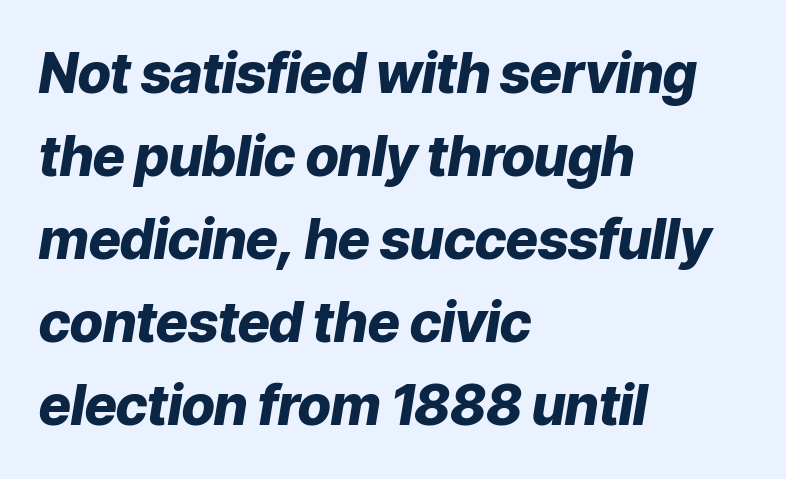
Q: Is the text bold? A: Yes.
Q: Is the text italic (slanted)? A: Yes, it leans right by about 9 degrees.
Q: Is the text underlined? A: No.
Q: How is the paragraph aligned? A: Left-aligned.
Q: Is the spacing between letters normal or unusually wide? A: Normal.
Q: Is the spacing between lines tight, normal or loose? A: Normal.
Q: Width (condensed, normal, or wide)? A: Normal.
Q: Stroke contrast? A: Low.
Q: x-height? A: Medium.
Q: Monospaced? A: No.
